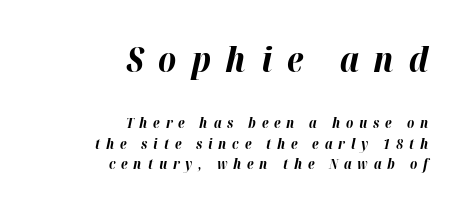
Q: Is the text bold? A: Yes.
Q: Is the text italic (slanted)? A: Yes, it leans right by about 12 degrees.
Q: Is the text underlined? A: No.
Q: How is the paragraph aligned? A: Right-aligned.
Q: Is the spacing between letters normal or unusually wide? A: Unusually wide.
Q: Is the spacing between lines tight, normal or loose? A: Normal.
Q: Which block of text is set in a larger size, the first (top) or the second (bottom)? A: The first (top) one.
Q: Width (condensed, normal, or wide)? A: Normal.
Q: Stroke contrast? A: High.
Q: x-height? A: Medium.
Q: Monospaced? A: No.
